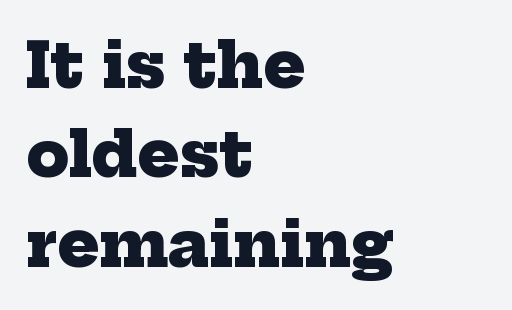
Reading down the block, your eye returns to a fixed left position each line. Stroke thickness is high; the sample reads as a true bold. The letterforms sit shoulder to shoulder at normal distance. Leading matches the norm, producing a regular column. Is this a sans? No — the strokes have serifs.
